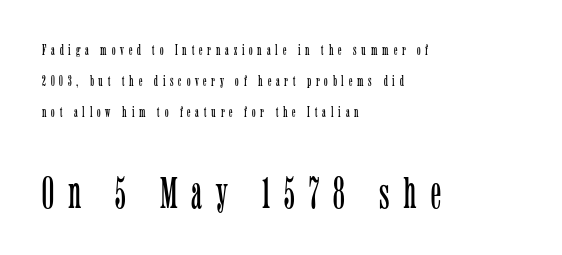
The image shows 44 px light, condensed serif type, upright; set left-aligned, loose line spacing (2.08x), unusually wide letter spacing (+0.32 em), not underlined; the second (bottom) block is 2.93x larger; low stroke contrast and a medium x-height.
